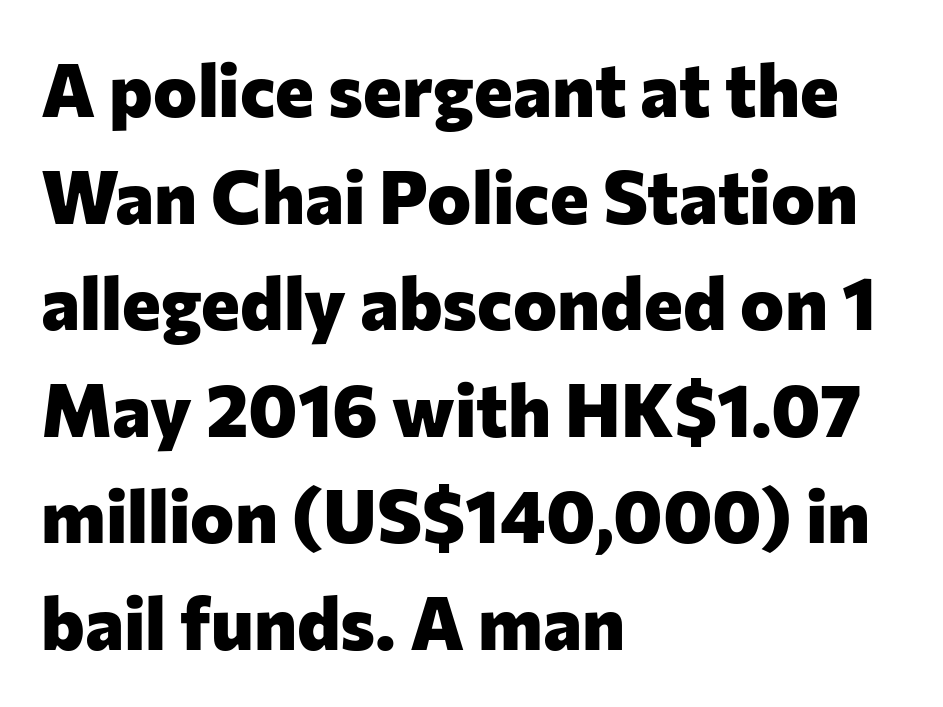
Q: Is the text bold? A: Yes.
Q: Is the text italic (slanted)? A: No, it is upright.
Q: Is the typeface a serif or a sans-serif typeface? A: Sans-serif.
Q: Is the text underlined? A: No.
Q: How is the paragraph aligned? A: Left-aligned.
Q: Is the spacing between letters normal or unusually wide? A: Normal.
Q: Is the spacing between lines tight, normal or loose? A: Normal.
Q: Width (condensed, normal, or wide)? A: Normal.
Q: Stroke contrast? A: Low.
Q: x-height? A: Medium.
Q: Monospaced? A: No.
